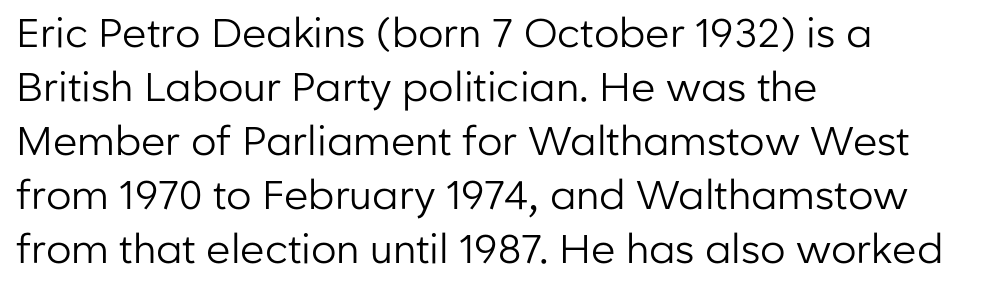
Q: Is the text bold? A: No.
Q: Is the text italic (slanted)? A: No, it is upright.
Q: Is the typeface a serif or a sans-serif typeface? A: Sans-serif.
Q: Is the text underlined? A: No.
Q: How is the paragraph aligned? A: Left-aligned.
Q: Is the spacing between letters normal or unusually wide? A: Normal.
Q: Is the spacing between lines tight, normal or loose? A: Normal.
Q: Width (condensed, normal, or wide)? A: Normal.
Q: Stroke contrast? A: Low.
Q: x-height? A: Medium.
Q: Monospaced? A: No.
